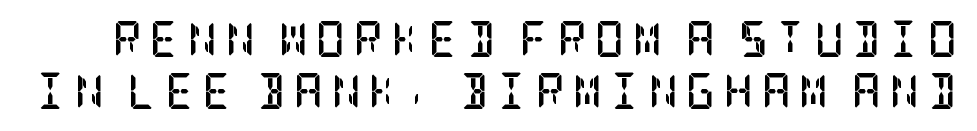
{"serif": "yes", "italic": "no", "bold": "yes", "weight": "semibold", "width": "condensed", "stroke_contrast": "low", "x_height": "large", "underline": "no", "line_spacing": "normal", "line_spacing_ratio": 1.45, "letter_spacing": "wide", "letter_spacing_em": 0.23, "glyph_px": 36}
